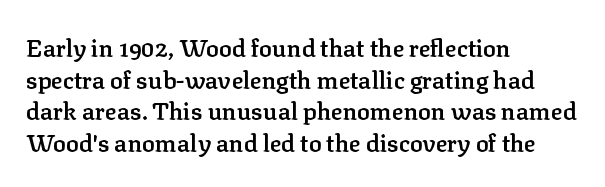
{"italic": "no", "bold": "semi", "underline": "no", "align": "left", "line_spacing": "normal", "line_spacing_ratio": 1.32, "letter_spacing": "normal", "letter_spacing_em": 0.0, "glyph_px": 24}
